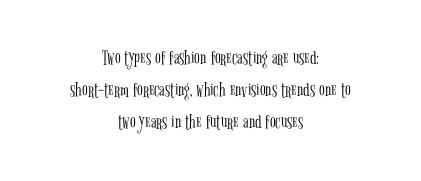
Q: Is the text bold? A: No.
Q: Is the text italic (slanted)? A: No, it is upright.
Q: Is the text underlined? A: No.
Q: How is the paragraph aligned? A: Centered.
Q: Is the spacing between letters normal or unusually wide? A: Normal.
Q: Is the spacing between lines tight, normal or loose? A: Normal.
